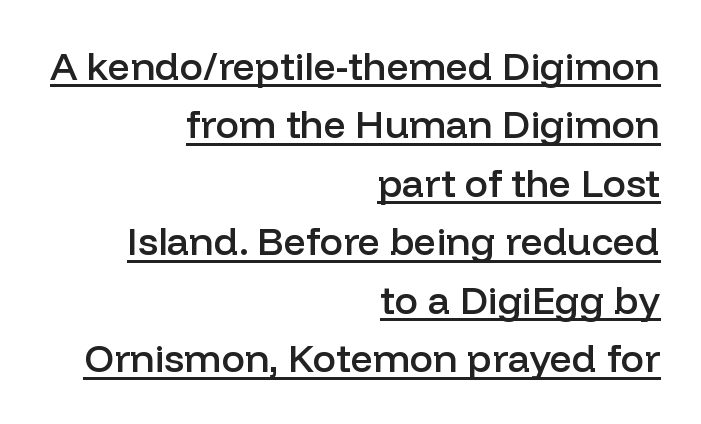
Q: Is the text bold? A: Semi-bold.
Q: Is the text italic (slanted)? A: No, it is upright.
Q: Is the typeface a serif or a sans-serif typeface? A: Sans-serif.
Q: Is the text underlined? A: Yes.
Q: How is the paragraph aligned? A: Right-aligned.
Q: Is the spacing between letters normal or unusually wide? A: Normal.
Q: Is the spacing between lines tight, normal or loose? A: Normal.
Q: Width (condensed, normal, or wide)? A: Normal.
Q: Stroke contrast? A: Low.
Q: x-height? A: Medium.
Q: Monospaced? A: No.
